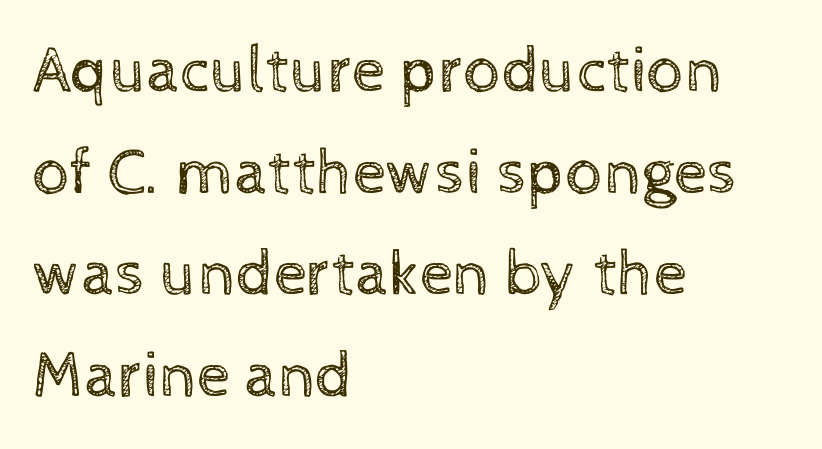
{"italic": "no", "bold": "no", "weight": "regular", "width": "normal", "x_height": "medium", "monospaced": "no", "underline": "no", "align": "left", "line_spacing": "normal", "line_spacing_ratio": 1.54, "letter_spacing": "normal", "letter_spacing_em": 0.0, "glyph_px": 66}
